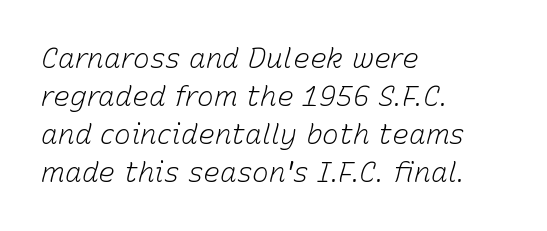
{"italic": "yes", "lean": "right", "slant_degrees": 15, "bold": "no", "weight": "light", "width": "normal", "stroke_contrast": "low", "x_height": "medium", "monospaced": "no", "underline": "no", "align": "left", "line_spacing": "normal", "line_spacing_ratio": 1.36, "letter_spacing": "normal", "letter_spacing_em": 0.0, "glyph_px": 28}
